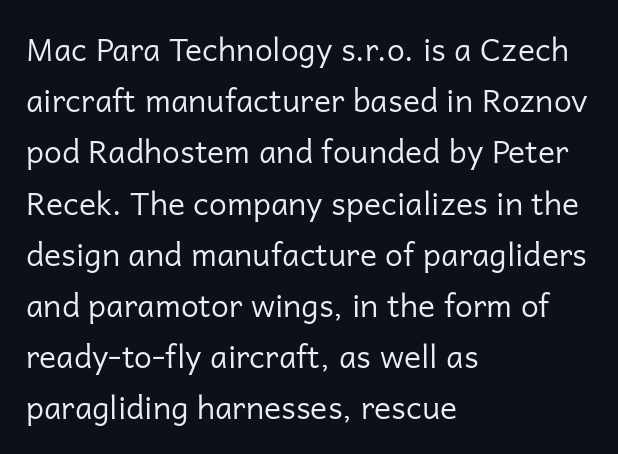
{"serif": "no", "italic": "no", "bold": "no", "weight": "regular", "width": "normal", "stroke_contrast": "low", "x_height": "medium", "monospaced": "no", "underline": "no", "align": "left", "line_spacing": "normal", "line_spacing_ratio": 1.6, "letter_spacing": "normal", "letter_spacing_em": 0.0, "glyph_px": 32}
